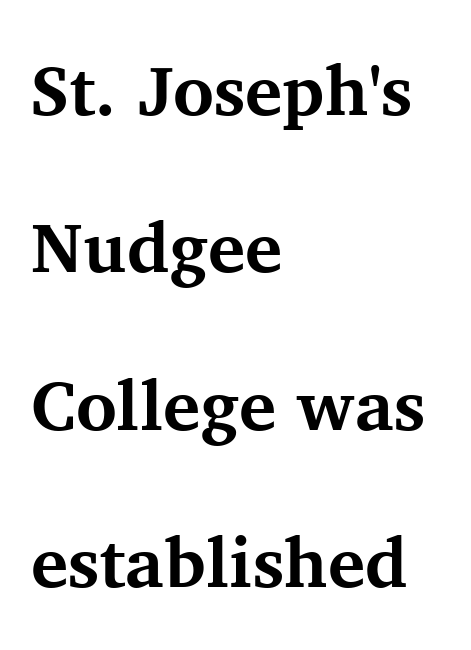
Q: Is the text bold? A: Yes.
Q: Is the text italic (slanted)? A: No, it is upright.
Q: Is the typeface a serif or a sans-serif typeface? A: Serif.
Q: Is the text underlined? A: No.
Q: How is the paragraph aligned? A: Left-aligned.
Q: Is the spacing between letters normal or unusually wide? A: Normal.
Q: Is the spacing between lines tight, normal or loose? A: Loose.
Q: Width (condensed, normal, or wide)? A: Normal.
Q: Stroke contrast? A: Medium.
Q: x-height? A: Medium.
Q: Monospaced? A: No.
